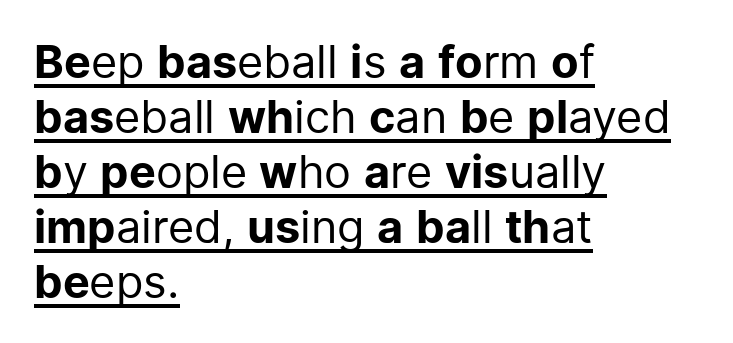
The image shows 45 px regular-weight sans-serif type, upright; set left-aligned, line spacing 1.22x, normal letter spacing, underlined; low stroke contrast and a medium x-height.
